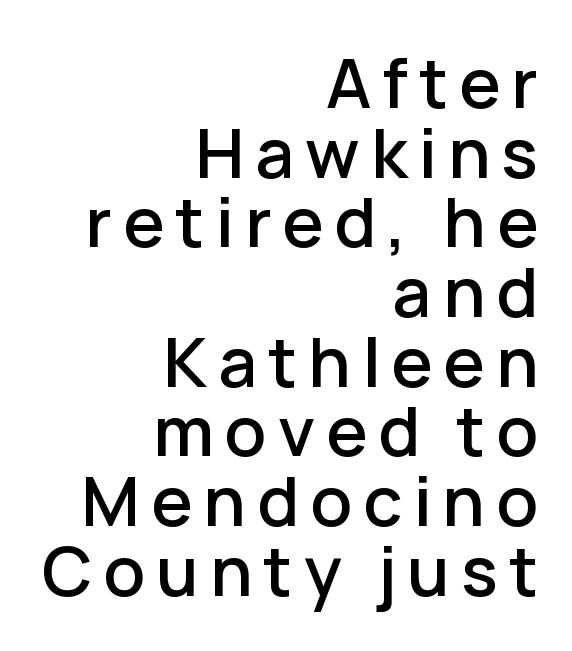
The passage is arranged like a letterhead date or caption credit — flush right. If you measured baseline to baseline, you'd find a short distance. The rendering uses natural spacing where letterforms have individual widths. Rendered with straight, roman letterforms. The zone under the glyphs is completely vacant.
